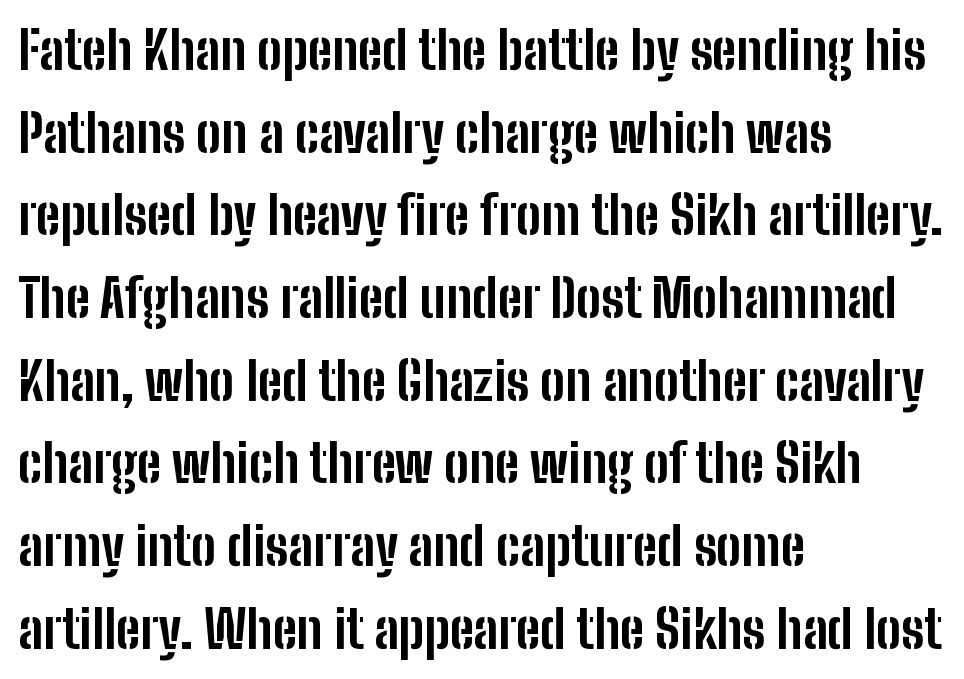
The image shows 52 px bold, condensed sans-serif type, upright; set left-aligned, normal line spacing (1.59x), normal letter spacing, not underlined; low stroke contrast and a medium x-height.
